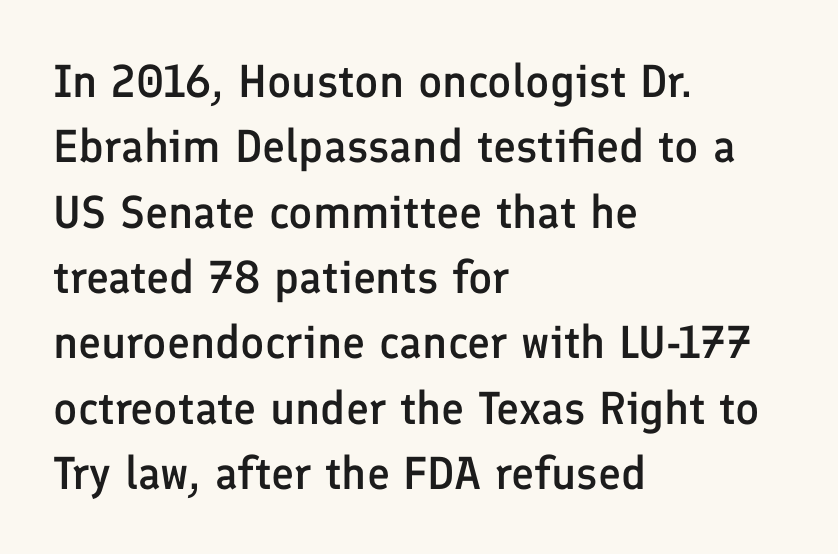
A sans-serif font was chosen for this passage. Rows of type keep a routine distance in the vertical direction. Note the varied advance widths — an 'i' is clearly narrower than an 'm'. The zone under the glyphs is completely vacant. Caption: semibold face, moderately heavy strokes. Letter spacing: default.
